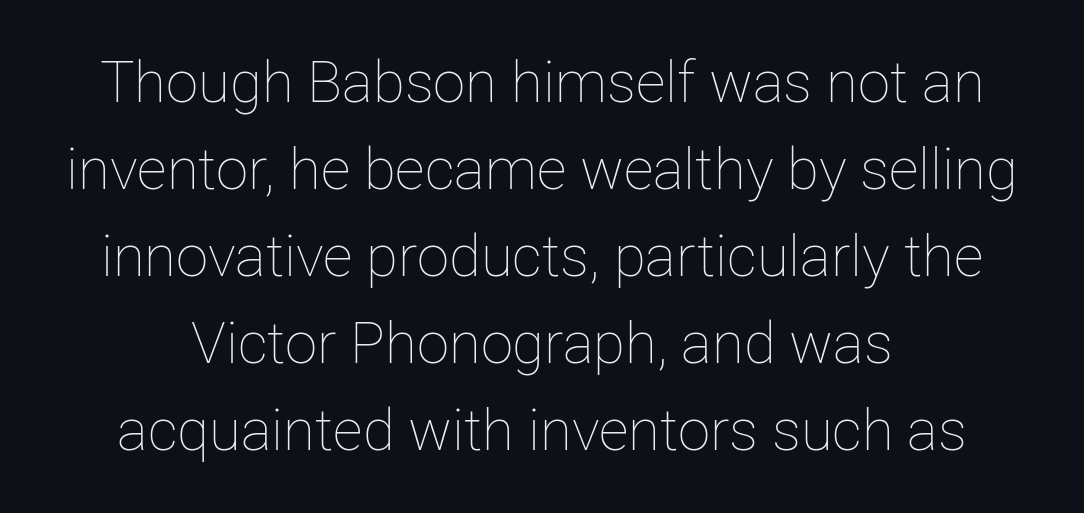
{"italic": "no", "bold": "no", "weight": "thin", "width": "normal", "stroke_contrast": "low", "x_height": "medium", "monospaced": "no", "underline": "no", "align": "center", "line_spacing": "normal", "line_spacing_ratio": 1.5, "letter_spacing": "normal", "letter_spacing_em": 0.0, "glyph_px": 58}
